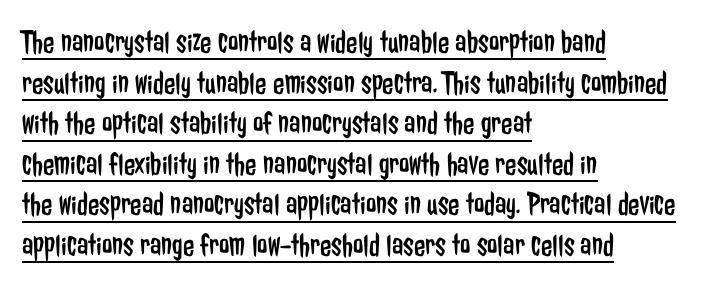
This is roman type, the default non-slanted kind. Nothing heavy about these letters — not bold at all. Is the letter spacing exaggerated? No — it looks like the ordinary default. Left-aligned paragraph, ragged on the right. Note the varied advance widths — an 'i' is clearly narrower than an 'm'. The rendered words wear a rule along their underside.
